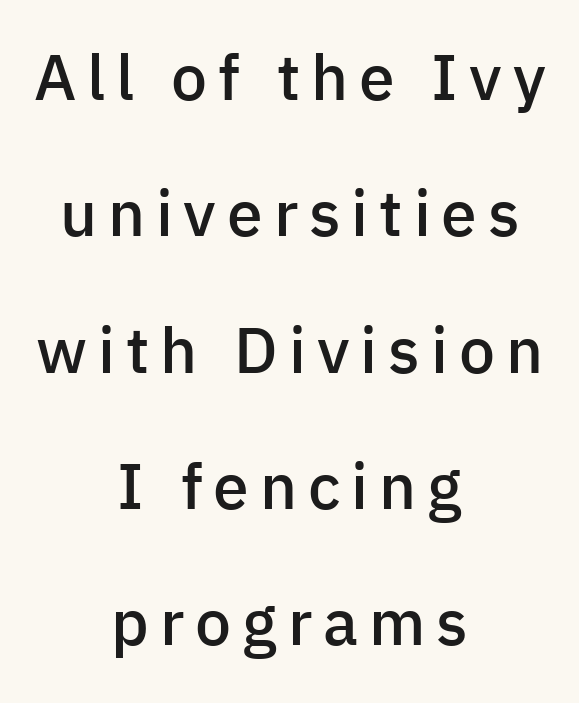
The image shows 64 px semibold sans-serif type, upright; set centered, loose line spacing (2.13x), not underlined; low stroke contrast and a medium x-height.
